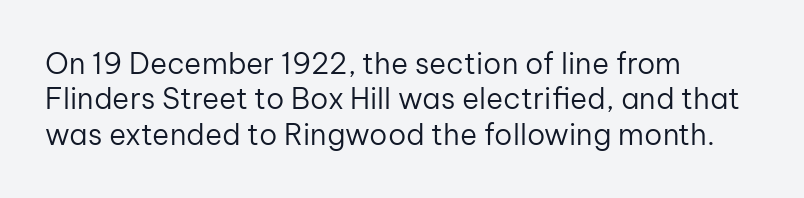
The image shows 29 px regular-weight sans-serif type, upright; set left-aligned, line spacing 1.22x, normal letter spacing, not underlined; low stroke contrast and a medium x-height.
